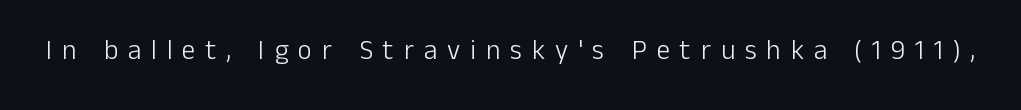
The image shows 27 px text type, upright; set unusually wide letter spacing (+0.37 em), not underlined.
